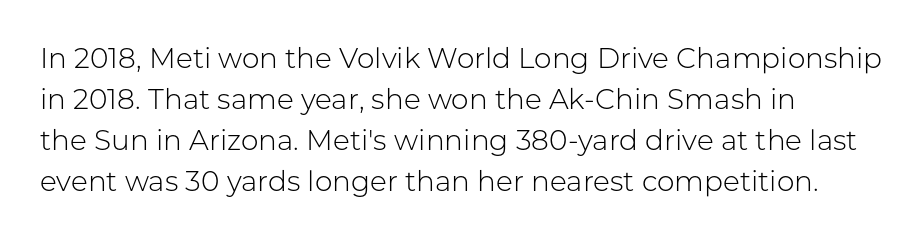
Q: Is the text bold? A: No.
Q: Is the text italic (slanted)? A: No, it is upright.
Q: Is the typeface a serif or a sans-serif typeface? A: Sans-serif.
Q: Is the text underlined? A: No.
Q: How is the paragraph aligned? A: Left-aligned.
Q: Is the spacing between letters normal or unusually wide? A: Normal.
Q: Is the spacing between lines tight, normal or loose? A: Normal.
Q: Width (condensed, normal, or wide)? A: Normal.
Q: Stroke contrast? A: Low.
Q: x-height? A: Medium.
Q: Monospaced? A: No.
